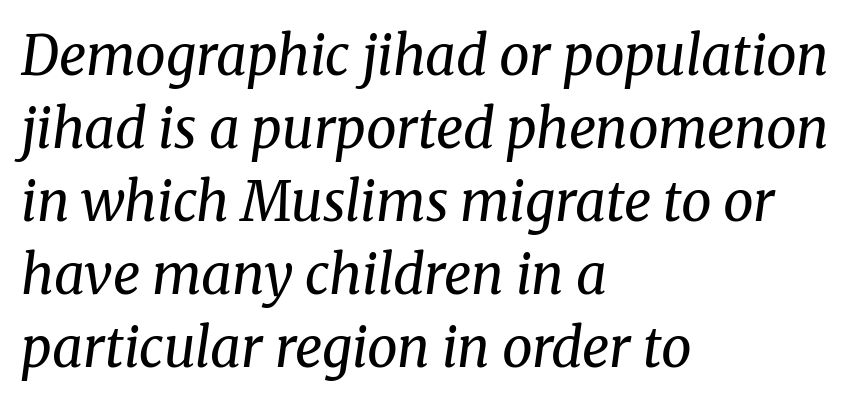
{"serif": "yes", "italic": "yes", "lean": "right", "slant_degrees": 8, "bold": "no", "weight": "regular", "width": "normal", "stroke_contrast": "medium", "x_height": "medium", "monospaced": "no", "underline": "no", "align": "left", "line_spacing": "normal", "line_spacing_ratio": 1.35, "letter_spacing": "normal", "letter_spacing_em": 0.0, "glyph_px": 54}
